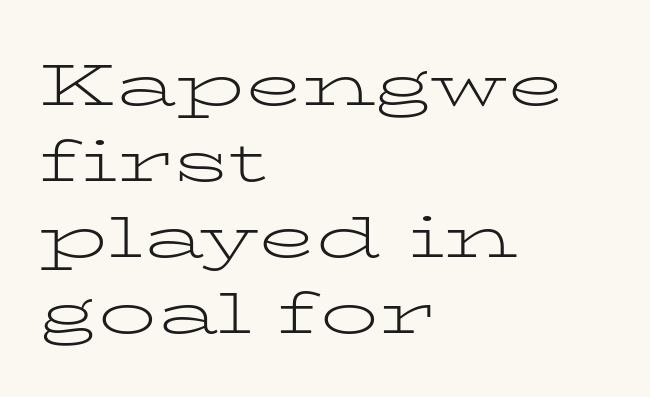
Do the characters align in a grid? No, the font is proportional. Stroke terminals: seriffed. Students, note that the glyphs here touch the page at normal intervals. Stems and bowls with no extra thickness — not bold.
